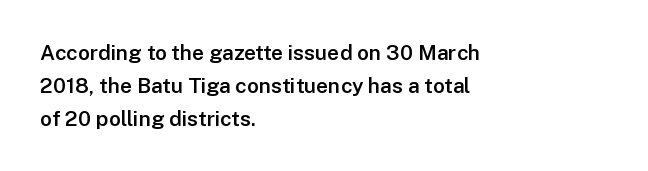
The image shows 21 px text type, upright; set left-aligned, normal line spacing (1.57x), normal letter spacing, not underlined.
